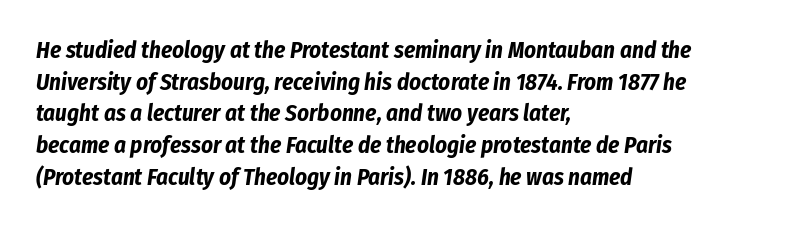
The image shows 23 px bold type, italic (leaning right); set left-aligned, normal line spacing (1.38x), normal letter spacing, not underlined.
